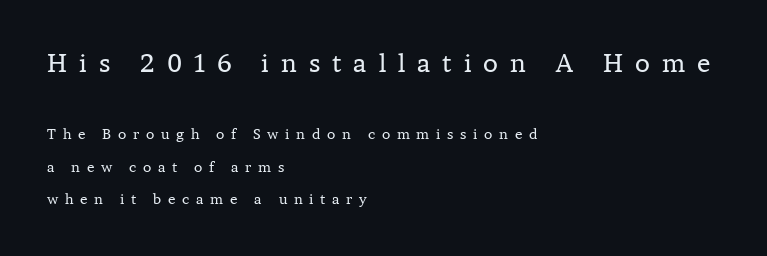
{"italic": "no", "bold": "no", "underline": "no", "align": "left", "line_spacing": "loose", "line_spacing_ratio": 2.33, "letter_spacing": "wide", "letter_spacing_em": 0.48, "larger_block": "first", "size_ratio": 1.79, "glyph_px": 25}
